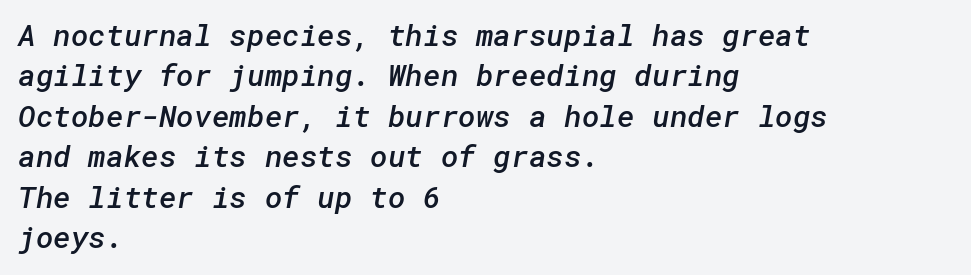
Q: Is the text bold? A: Semi-bold.
Q: Is the typeface a serif or a sans-serif typeface? A: Sans-serif.
Q: Is the text underlined? A: No.
Q: How is the paragraph aligned? A: Left-aligned.
Q: Is the spacing between letters normal or unusually wide? A: Normal.
Q: Is the spacing between lines tight, normal or loose? A: Normal.
Q: Width (condensed, normal, or wide)? A: Normal.
Q: Stroke contrast? A: Low.
Q: x-height? A: Medium.
